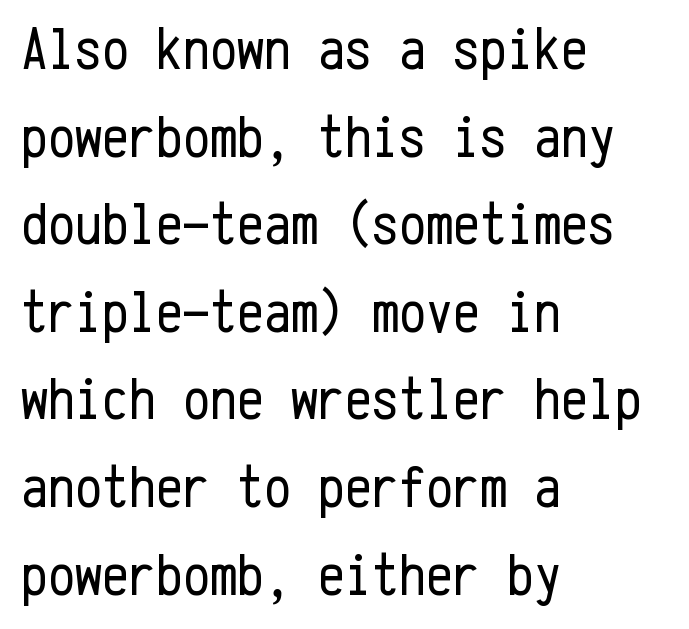
In CSS terms this would be text-align: left. No word sits above an underline. Each stroke keeps to a modest, everyday thickness or less. When letters stand straight like this, we call the style roman or upright. Glyph-to-glyph distance matches everyday printed text. The rows are spaced the way most documents space them.
